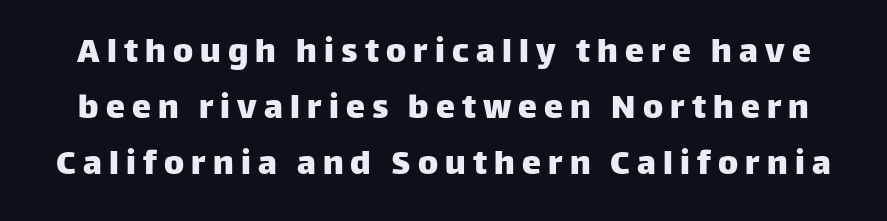
The image shows 38 px sans-serif type, upright; set normal line spacing (1.47x), not underlined; low stroke contrast and a large x-height.
